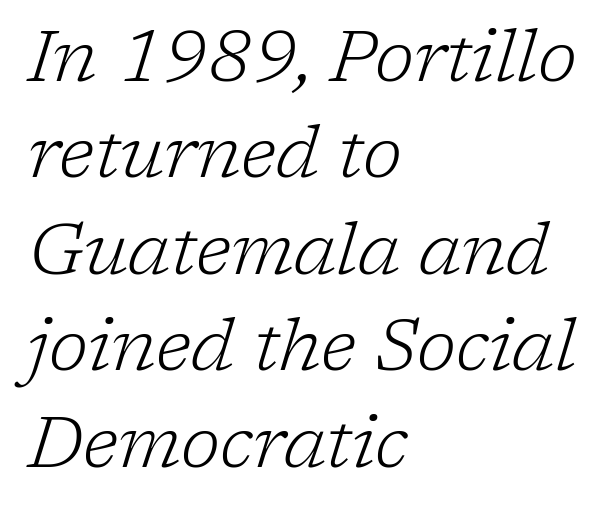
Is the type heavy? It reads as light-to-regular instead. The lines in this sample share a left origin and differ only in where they stop. Do the characters align in a grid? No, the font is proportional. Only glyphs here, with clear space below each row. Italic? Definitely — the glyphs are oblique. Vertically, the passage feels balanced, rows spaced as you'd expect.
